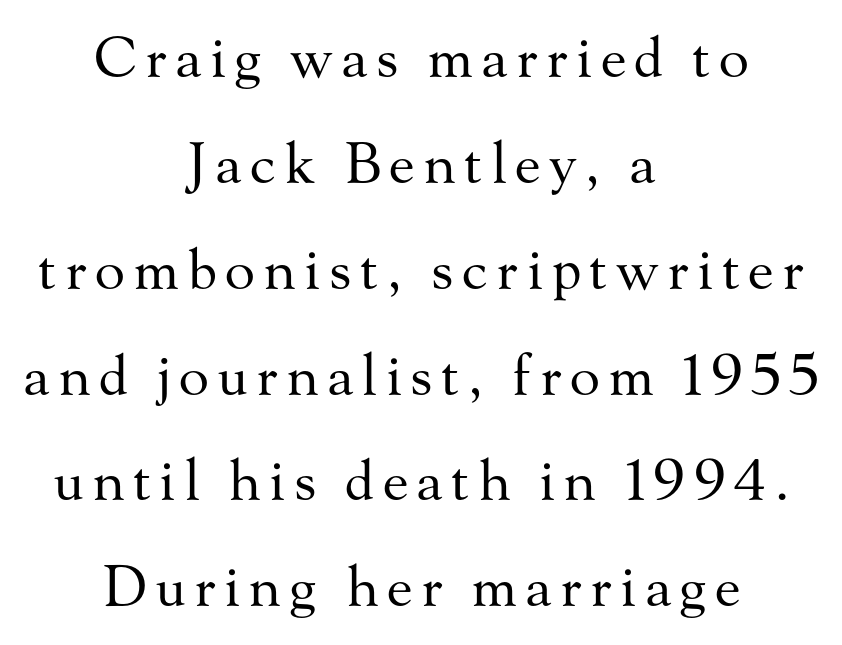
{"serif": "yes", "italic": "no", "bold": "no", "weight": "regular", "width": "normal", "stroke_contrast": "medium", "x_height": "small", "monospaced": "no", "underline": "no", "align": "center", "line_spacing_ratio": 1.89, "glyph_px": 56}
